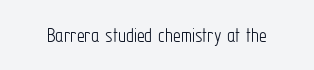
Q: Is the text bold? A: No.
Q: Is the text italic (slanted)? A: No, it is upright.
Q: Is the text underlined? A: No.
Q: Is the spacing between letters normal or unusually wide? A: Normal.
